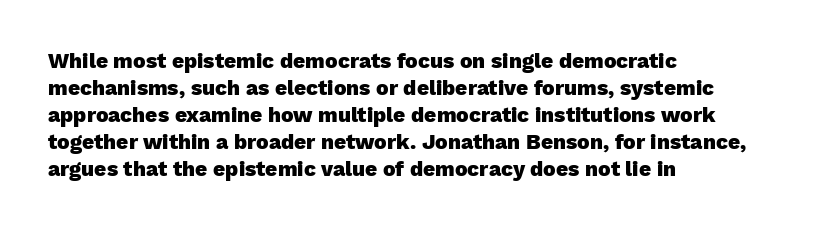
Which margin do the lines hug? The left one — the right edge is uneven. The foot of each line stays bare and open. Strokes here are thick enough to call this a true bold. Does the lettering tilt? It doesn't — this is upright. You could call the tracking neutral — neither tight nor loose. Interline gaps are of average width in this sample.
